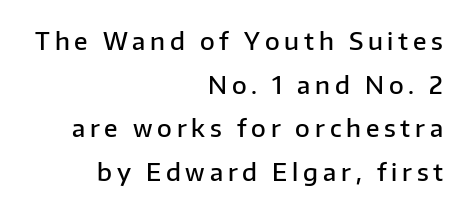
Q: Is the text bold? A: Semi-bold.
Q: Is the text italic (slanted)? A: No, it is upright.
Q: Is the text underlined? A: No.
Q: How is the paragraph aligned? A: Right-aligned.
Q: Is the spacing between letters normal or unusually wide? A: Unusually wide.
